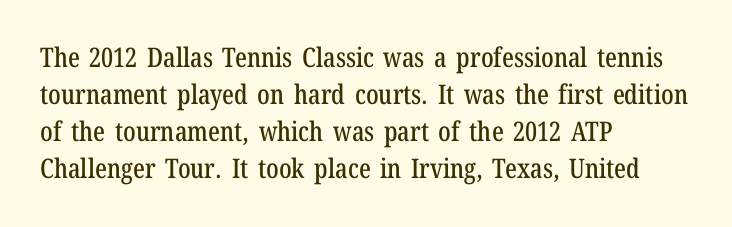
A typesetter would call this zero additional tracking. Notice how descenders clear the ascenders below comfortably — that's standard leading. Ordinary non-slanted type is in use. Letters rest on an invisible, unmarked baseline.
